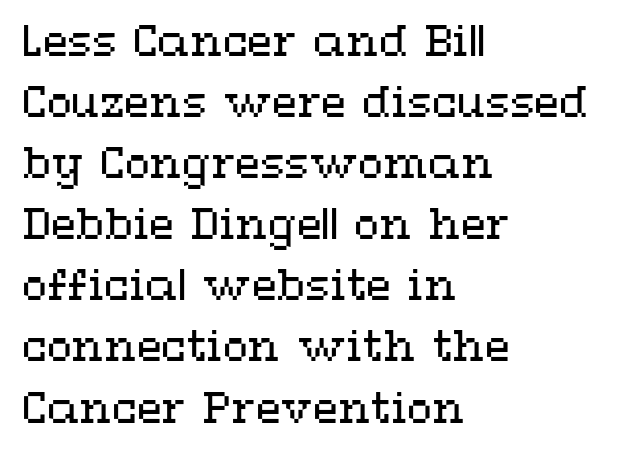
Q: Is the text bold? A: No.
Q: Is the text italic (slanted)? A: No, it is upright.
Q: Is the text underlined? A: No.
Q: How is the paragraph aligned? A: Left-aligned.
Q: Is the spacing between letters normal or unusually wide? A: Normal.
Q: Is the spacing between lines tight, normal or loose? A: Normal.
Q: Width (condensed, normal, or wide)? A: Wide.
Q: Stroke contrast? A: Medium.
Q: x-height? A: Medium.
Q: Monospaced? A: No.
